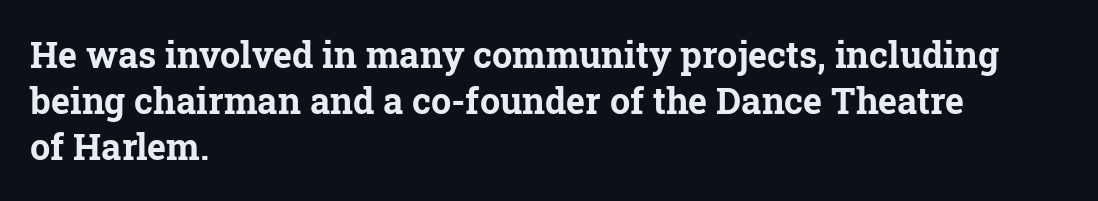
{"serif": "yes", "italic": "no", "bold": "yes", "weight": "bold", "width": "normal", "stroke_contrast": "low", "x_height": "medium", "monospaced": "no", "underline": "no", "align": "left", "line_spacing": "normal", "line_spacing_ratio": 1.28, "letter_spacing": "normal", "letter_spacing_em": 0.0, "glyph_px": 36}
